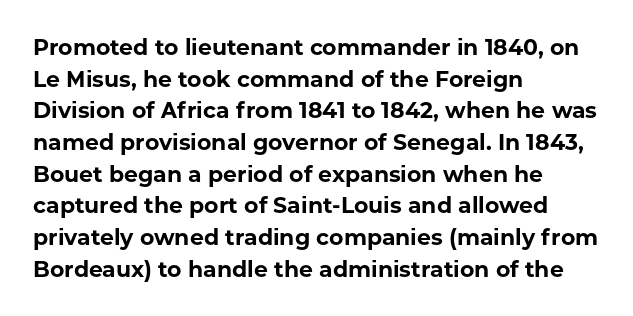
The image shows 22 px bold type, upright; set left-aligned, normal line spacing (1.44x), normal letter spacing, not underlined.
